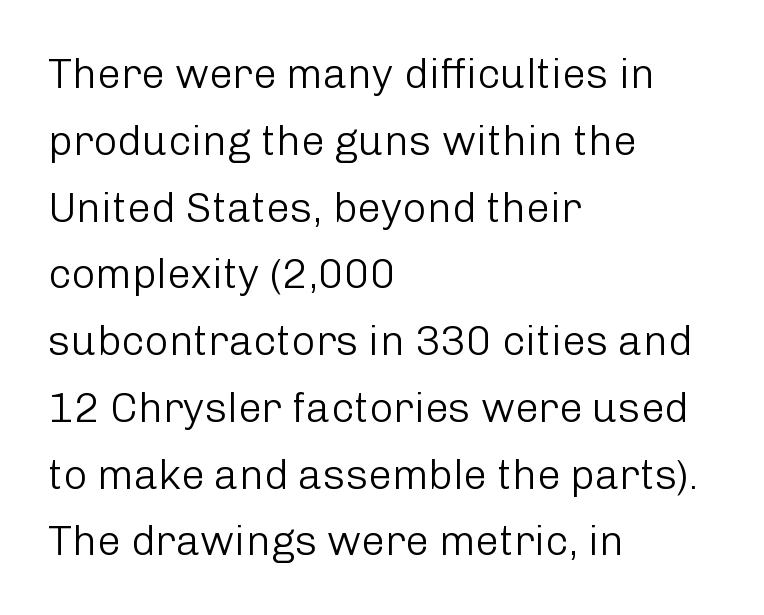
A light-to-regular cut is what we see here. Proportional: the letters do not fall into vertical columns. To sum up the face: it is a sans, with no serifs. If you measured baseline to baseline, you'd find a middling distance. Italic: no, the glyphs are upright roman. Short note: letters normally spaced.
